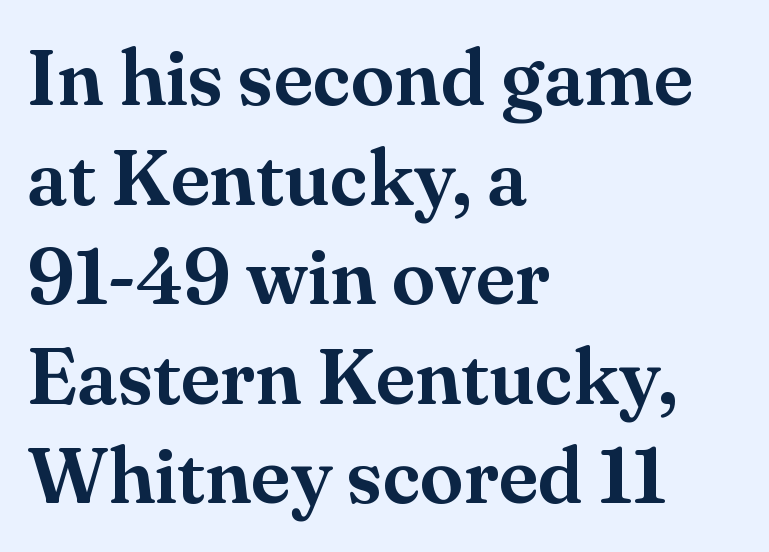
The image shows 79 px serif type, upright; set left-aligned, normal line spacing (1.26x), normal letter spacing, not underlined; medium stroke contrast and a small x-height.
